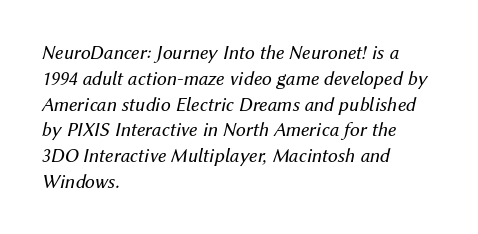
{"italic": "yes", "lean": "right", "slant_degrees": 12, "bold": "no", "underline": "no", "align": "left", "line_spacing": "normal", "line_spacing_ratio": 1.29, "letter_spacing": "normal", "letter_spacing_em": 0.0, "glyph_px": 20}
